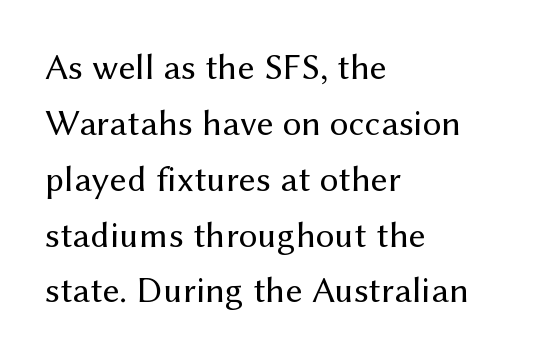
The image shows 37 px regular-weight sans-serif type, upright; set left-aligned, normal line spacing (1.51x), normal letter spacing, not underlined; medium stroke contrast and a medium x-height.
